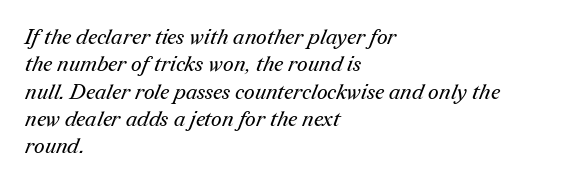
The image shows 21 px text type; set left-aligned, normal line spacing (1.3x), normal letter spacing, not underlined.
